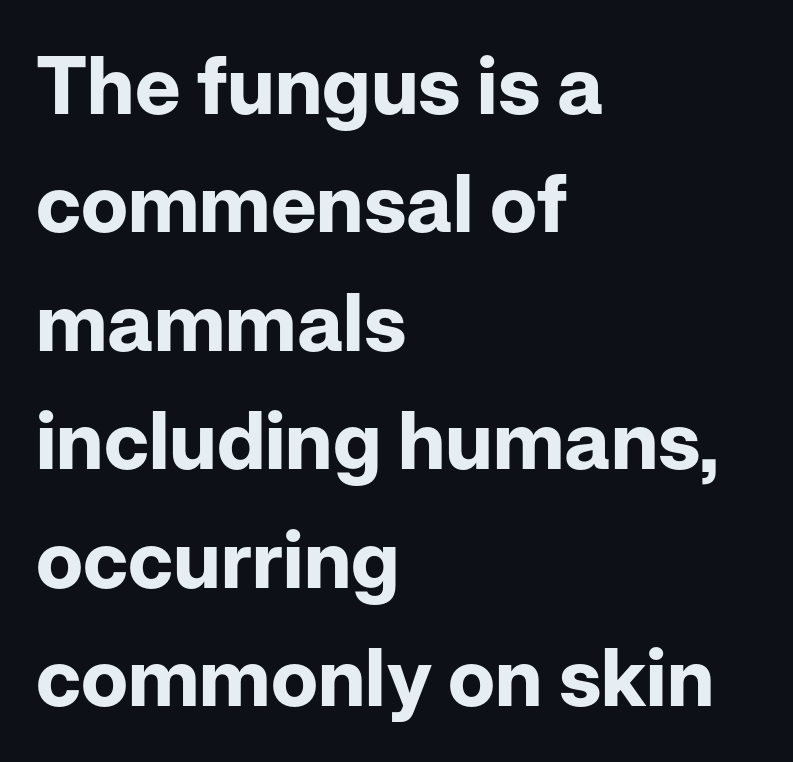
Regular leading. The foot of each line stays bare and open. No italicization has been applied; the sample stays upright. Glyph-to-glyph distance matches everyday printed text.
